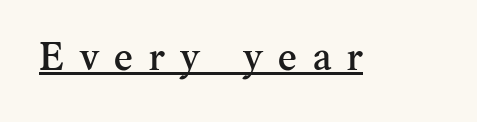
{"serif": "yes", "italic": "no", "width": "normal", "stroke_contrast": "medium", "x_height": "small", "monospaced": "no", "underline": "yes", "letter_spacing": "wide", "letter_spacing_em": 0.39, "glyph_px": 40}
